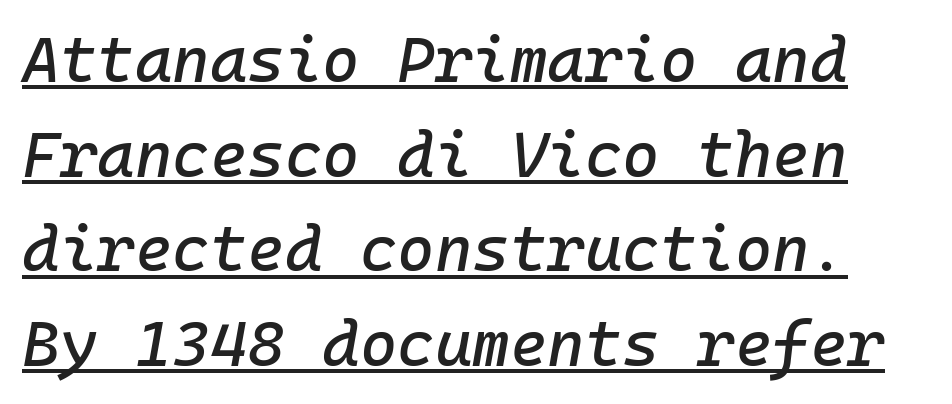
The line texture is even and compact thanks to regular tracking. A normal amount of white space separates one row of letters from the next. In terms of posture, this sample is oblique. Do the characters align in a grid? Yes, the font is monospaced. Is there an underline? Yes — a line sits under the letters.
